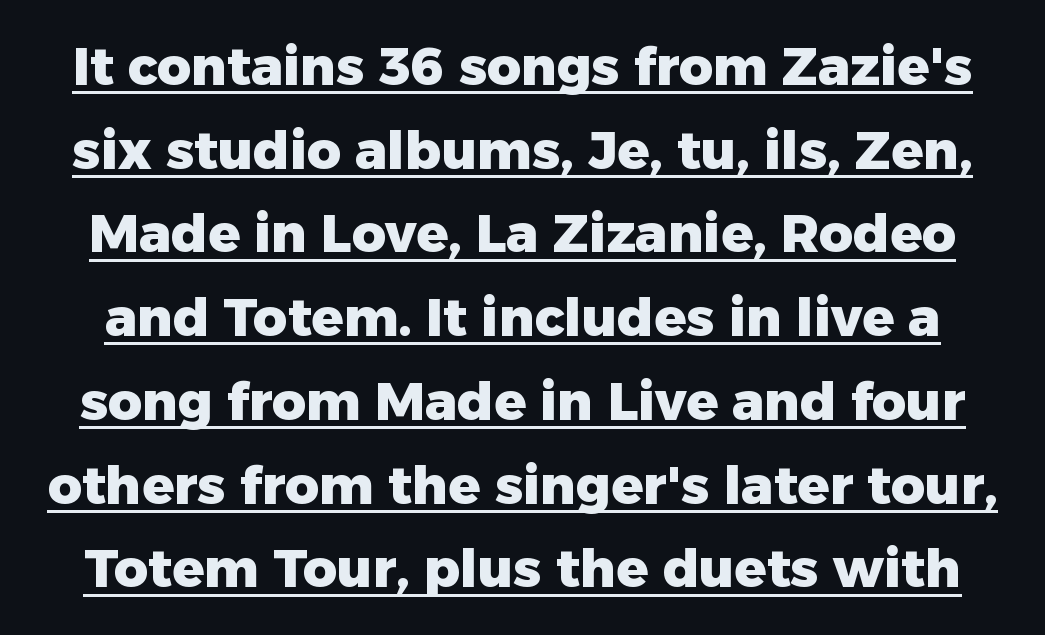
{"serif": "no", "italic": "no", "bold": "yes", "weight": "heavy", "width": "normal", "stroke_contrast": "low", "x_height": "medium", "monospaced": "no", "underline": "yes", "line_spacing": "normal", "line_spacing_ratio": 1.58, "letter_spacing": "normal", "letter_spacing_em": 0.0, "glyph_px": 53}
